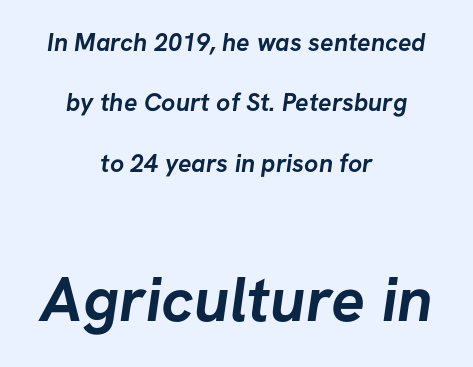
The image shows 63 px semibold sans-serif type; set centered, loose line spacing (2.42x), normal letter spacing, not underlined; the second (bottom) block is 2.52x larger; low stroke contrast and a medium x-height.
